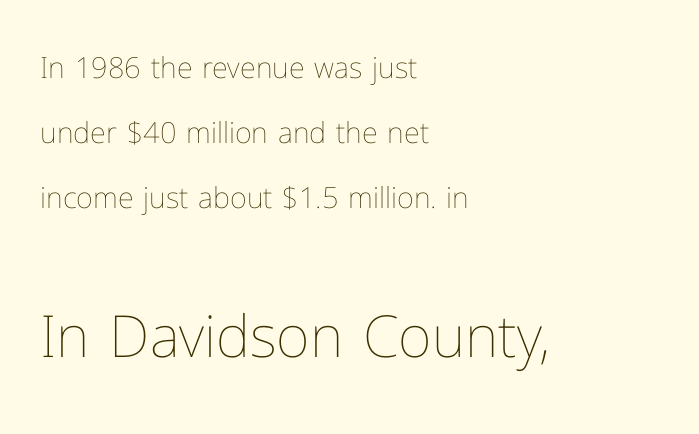
Q: Is the text bold? A: No.
Q: Is the text italic (slanted)? A: No, it is upright.
Q: Is the text underlined? A: No.
Q: How is the paragraph aligned? A: Left-aligned.
Q: Is the spacing between letters normal or unusually wide? A: Normal.
Q: Is the spacing between lines tight, normal or loose? A: Loose.
Q: Which block of text is set in a larger size, the first (top) or the second (bottom)? A: The second (bottom) one.
Q: Width (condensed, normal, or wide)? A: Normal.
Q: Stroke contrast? A: Low.
Q: x-height? A: Medium.
Q: Monospaced? A: No.
